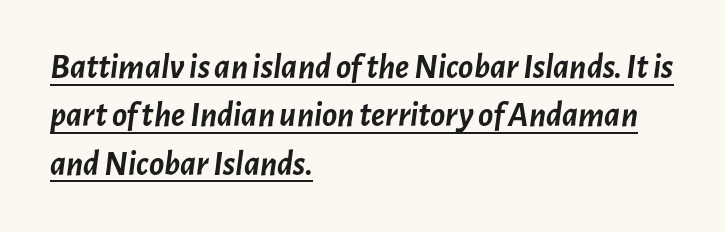
Q: Is the text bold? A: Yes.
Q: Is the text italic (slanted)? A: Yes, it leans right by about 7 degrees.
Q: Is the text underlined? A: Yes.
Q: How is the paragraph aligned? A: Left-aligned.
Q: Is the spacing between letters normal or unusually wide? A: Normal.
Q: Is the spacing between lines tight, normal or loose? A: Normal.
Q: Width (condensed, normal, or wide)? A: Normal.
Q: Stroke contrast? A: Low.
Q: x-height? A: Medium.
Q: Monospaced? A: No.
